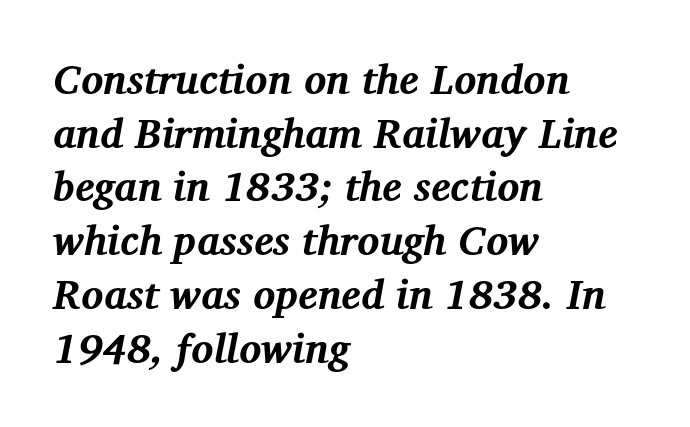
Emphasis by weight is at full strength: bold. Students, note that the glyphs here touch the page at normal intervals. These lines are rendered in a variable-pitch font. Horizontally, the lines are justified to the leading edge only. Successive baselines arrive at the customary interval.
